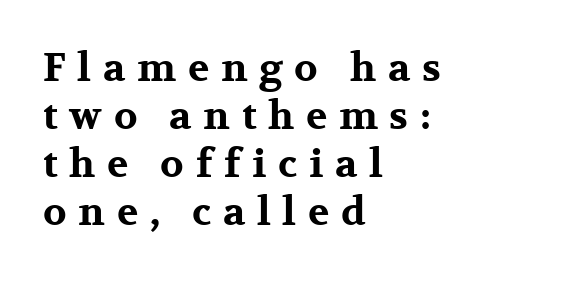
Q: Is the text bold? A: Yes.
Q: Is the text italic (slanted)? A: No, it is upright.
Q: Is the typeface a serif or a sans-serif typeface? A: Serif.
Q: Is the text underlined? A: No.
Q: How is the paragraph aligned? A: Left-aligned.
Q: Is the spacing between letters normal or unusually wide? A: Unusually wide.
Q: Width (condensed, normal, or wide)? A: Wide.
Q: Stroke contrast? A: Medium.
Q: x-height? A: Medium.
Q: Monospaced? A: No.
